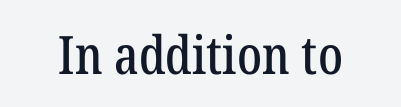
Q: Is the text italic (slanted)? A: No, it is upright.
Q: Is the typeface a serif or a sans-serif typeface? A: Serif.
Q: Is the text underlined? A: No.
Q: Is the spacing between letters normal or unusually wide? A: Normal.
Q: Width (condensed, normal, or wide)? A: Condensed.
Q: Stroke contrast? A: Low.
Q: x-height? A: Medium.
Q: Monospaced? A: No.
